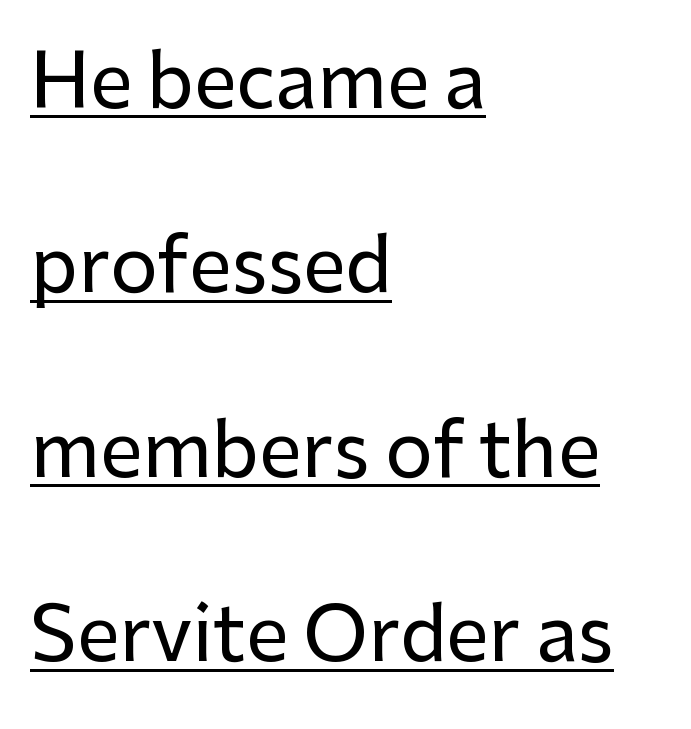
The image shows 75 px sans-serif type, upright; set left-aligned, loose line spacing (2.46x), normal letter spacing, underlined; low stroke contrast and a medium x-height.
